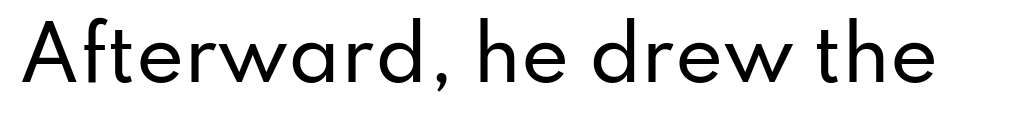
The image shows 73 px sans-serif type, upright; set normal letter spacing, not underlined; low stroke contrast and a small x-height.
